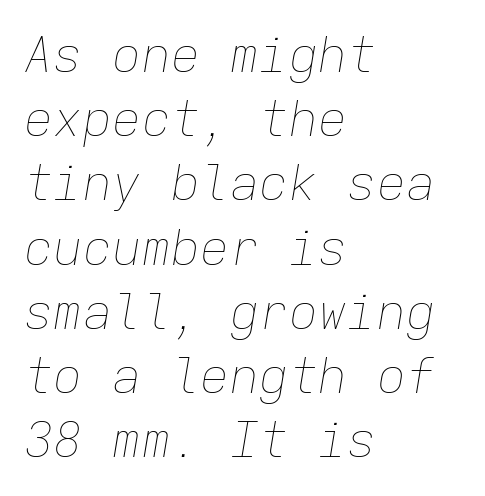
The image shows 49 px thin type, italic (leaning right), monospaced; set left-aligned, normal line spacing (1.31x), normal letter spacing, not underlined; low stroke contrast and a medium x-height.
